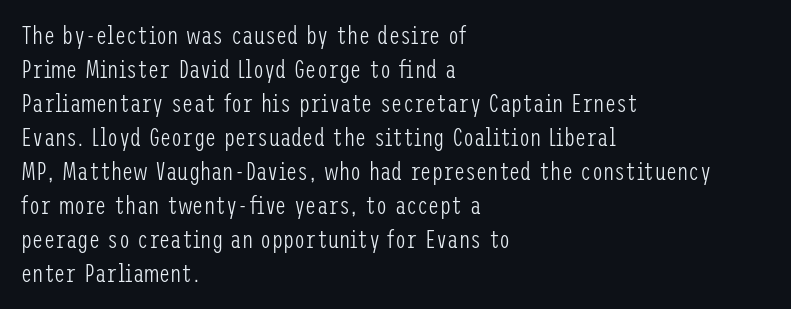
A normal amount of white space separates one row of letters from the next. Honestly, the letter spacing is just normal — you wouldn't notice it. The font's upright variant was chosen for this text. Is this a heavy cut? Hardly; it is regular or lighter. Caption: multi-line text, flush left, ragged right.
